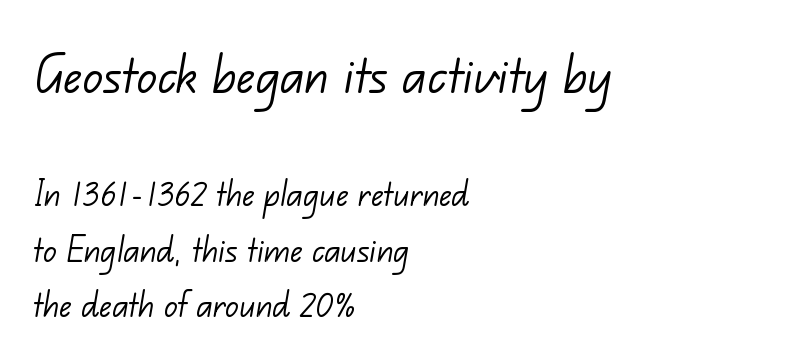
The image shows 62 px light sans-serif type; set left-aligned, normal line spacing (1.35x), normal letter spacing, not underlined; the first (top) block is 1.51x larger; low stroke contrast and a small x-height.
